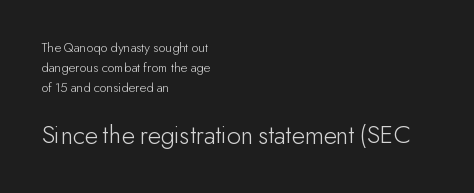
The image shows 27 px text type, upright; set left-aligned, normal line spacing (1.44x), normal letter spacing, not underlined; the second (bottom) block is 1.93x larger.
